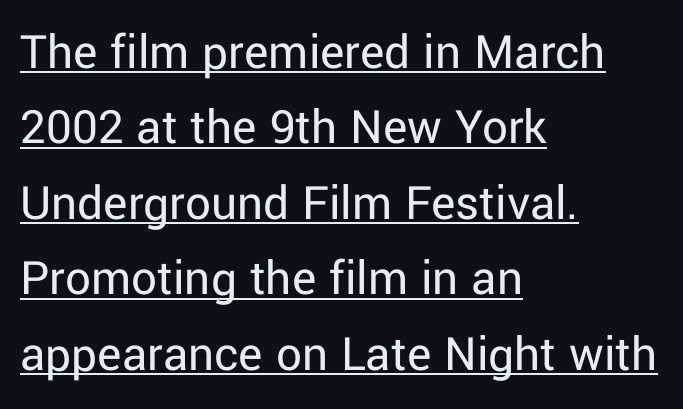
Q: Is the text bold? A: No.
Q: Is the text italic (slanted)? A: No, it is upright.
Q: Is the typeface a serif or a sans-serif typeface? A: Sans-serif.
Q: Is the text underlined? A: Yes.
Q: How is the paragraph aligned? A: Left-aligned.
Q: Is the spacing between letters normal or unusually wide? A: Normal.
Q: Is the spacing between lines tight, normal or loose? A: Normal.
Q: Width (condensed, normal, or wide)? A: Normal.
Q: Stroke contrast? A: Low.
Q: x-height? A: Medium.
Q: Monospaced? A: No.
